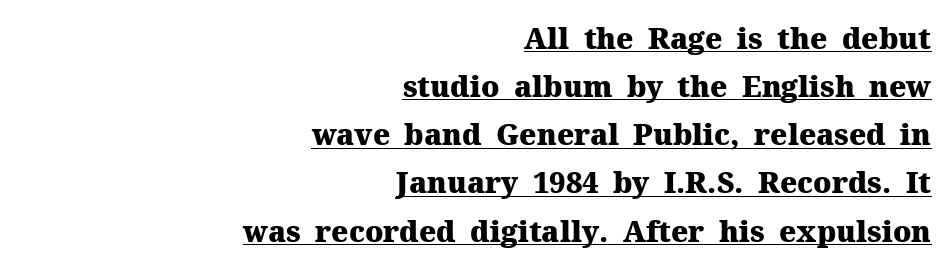
Q: Is the text bold? A: Yes.
Q: Is the text italic (slanted)? A: No, it is upright.
Q: Is the typeface a serif or a sans-serif typeface? A: Serif.
Q: Is the text underlined? A: Yes.
Q: How is the paragraph aligned? A: Right-aligned.
Q: Is the spacing between letters normal or unusually wide? A: Normal.
Q: Is the spacing between lines tight, normal or loose? A: Normal.
Q: Width (condensed, normal, or wide)? A: Normal.
Q: Stroke contrast? A: Medium.
Q: x-height? A: Medium.
Q: Monospaced? A: No.
